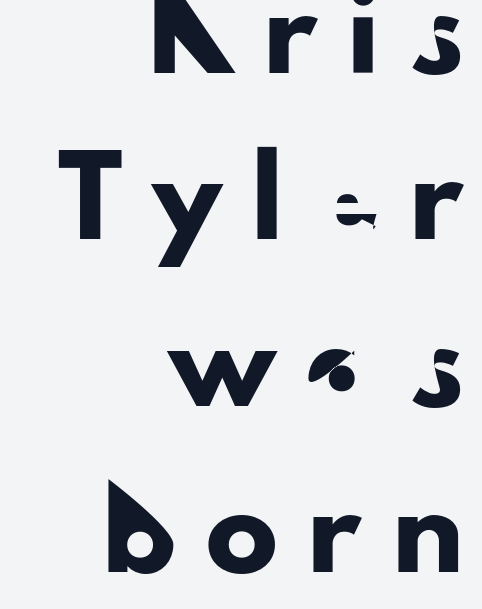
Q: Is the text italic (slanted)? A: No, it is upright.
Q: Is the typeface a serif or a sans-serif typeface? A: Sans-serif.
Q: Is the text underlined? A: No.
Q: How is the paragraph aligned? A: Right-aligned.
Q: Is the spacing between letters normal or unusually wide? A: Unusually wide.
Q: Is the spacing between lines tight, normal or loose? A: Loose.
Q: Width (condensed, normal, or wide)? A: Normal.
Q: Stroke contrast? A: Low.
Q: x-height? A: Small.
Q: Monospaced? A: No.
